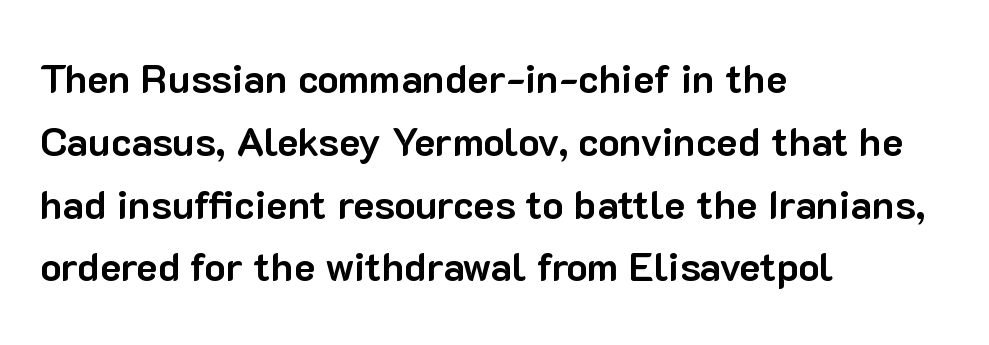
{"serif": "no", "italic": "no", "bold": "yes", "weight": "bold", "width": "normal", "stroke_contrast": "low", "x_height": "medium", "monospaced": "no", "underline": "no", "align": "left", "line_spacing": "normal", "line_spacing_ratio": 1.57, "letter_spacing": "normal", "letter_spacing_em": 0.0, "glyph_px": 40}
